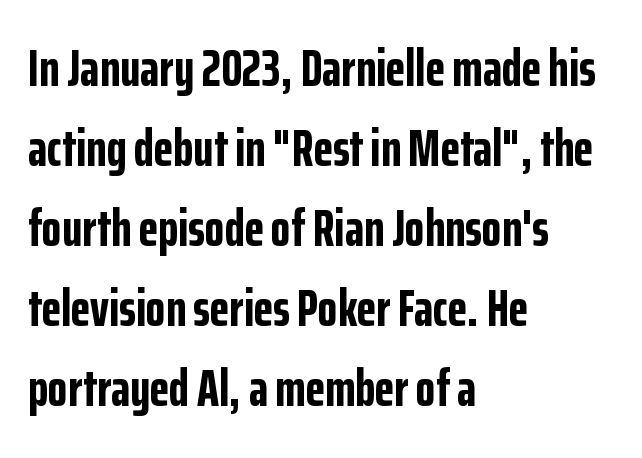
Q: Is the text bold? A: Yes.
Q: Is the text italic (slanted)? A: No, it is upright.
Q: Is the typeface a serif or a sans-serif typeface? A: Sans-serif.
Q: Is the text underlined? A: No.
Q: How is the paragraph aligned? A: Left-aligned.
Q: Is the spacing between letters normal or unusually wide? A: Normal.
Q: Is the spacing between lines tight, normal or loose? A: Normal.
Q: Width (condensed, normal, or wide)? A: Condensed.
Q: Stroke contrast? A: Low.
Q: x-height? A: Medium.
Q: Monospaced? A: No.
